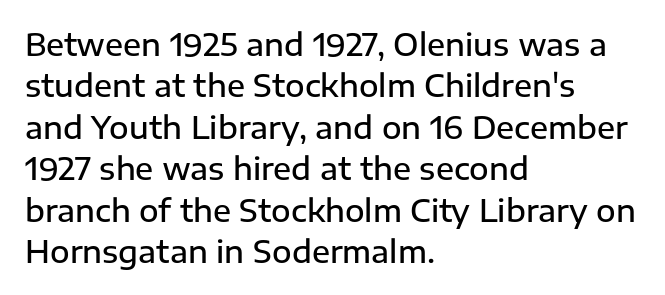
Q: Is the text bold? A: Semi-bold.
Q: Is the text italic (slanted)? A: No, it is upright.
Q: Is the typeface a serif or a sans-serif typeface? A: Sans-serif.
Q: Is the text underlined? A: No.
Q: How is the paragraph aligned? A: Left-aligned.
Q: Is the spacing between letters normal or unusually wide? A: Normal.
Q: Is the spacing between lines tight, normal or loose? A: Normal.
Q: Width (condensed, normal, or wide)? A: Normal.
Q: Stroke contrast? A: Low.
Q: x-height? A: Medium.
Q: Monospaced? A: No.
